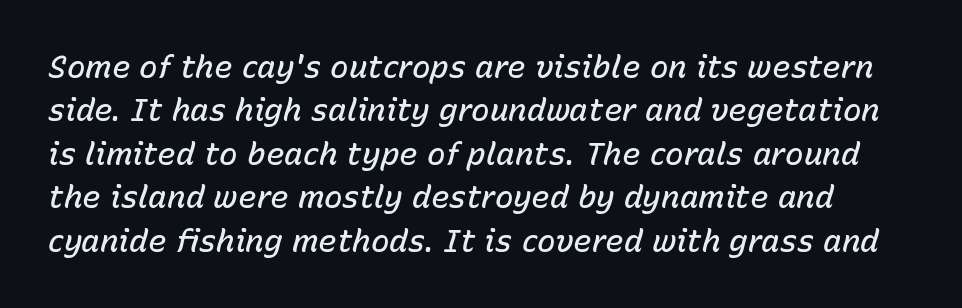
{"italic": "yes", "lean": "right", "slant_degrees": 15, "bold": "semi", "weight": "semibold", "width": "normal", "stroke_contrast": "low", "x_height": "medium", "monospaced": "no", "underline": "no", "line_spacing": "normal", "line_spacing_ratio": 1.4, "letter_spacing": "normal", "letter_spacing_em": 0.0, "glyph_px": 31}
